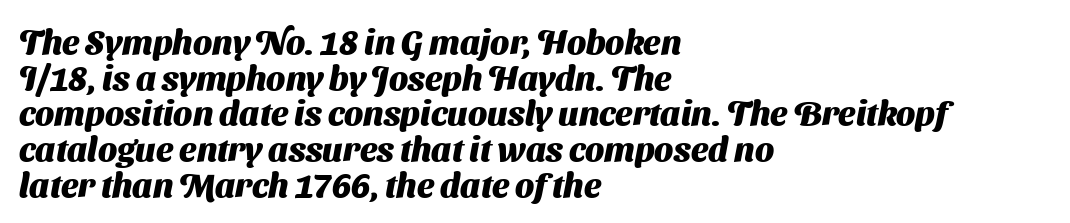
How would I describe the line gaps? Narrow and economical. This sample has the flowing, uneven cadence of proportional lettering. Weight: bold. Teacher's note: observe the even left margin — that is flush-left alignment. The area under the type is left untouched.
